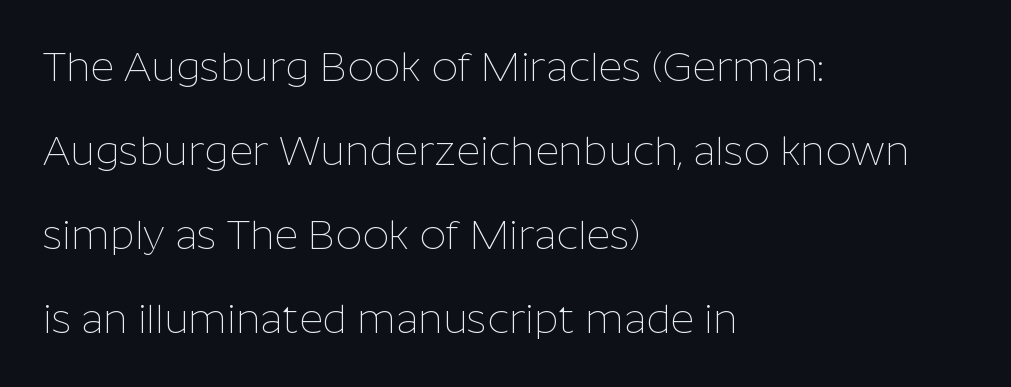
The image shows 41 px thin sans-serif type, upright; set left-aligned, loose line spacing (2.05x), normal letter spacing, not underlined; low stroke contrast and a medium x-height.
